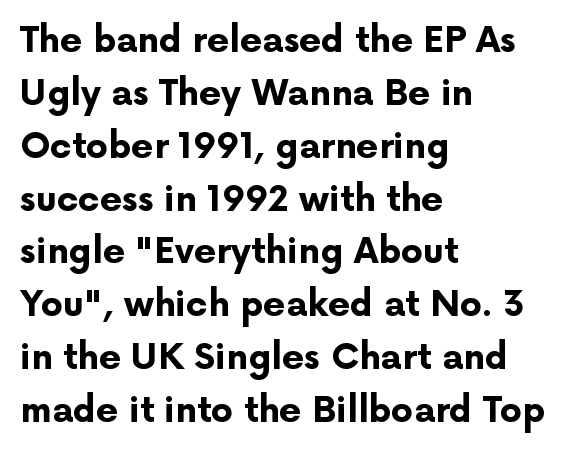
{"serif": "no", "italic": "no", "bold": "yes", "weight": "bold", "width": "normal", "stroke_contrast": "low", "x_height": "medium", "monospaced": "no", "underline": "no", "align": "left", "line_spacing": "normal", "line_spacing_ratio": 1.51, "letter_spacing": "normal", "letter_spacing_em": 0.0, "glyph_px": 35}
